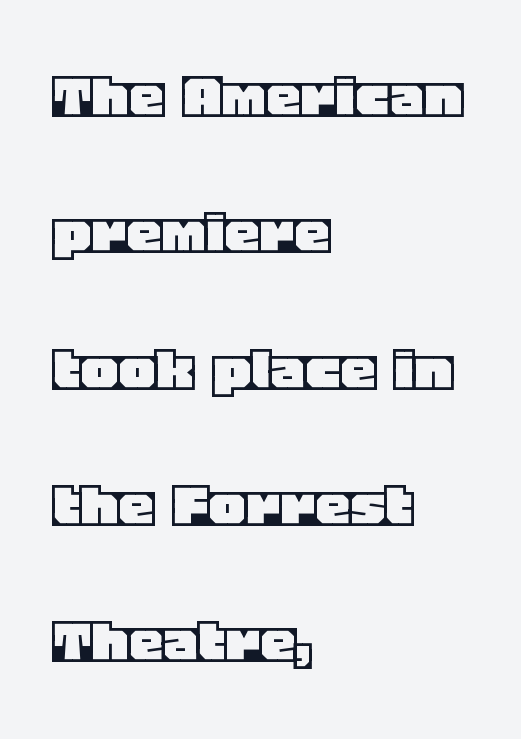
The image shows 71 px text type, upright; set left-aligned, loose line spacing (1.92x), normal letter spacing, not underlined; a large x-height.
